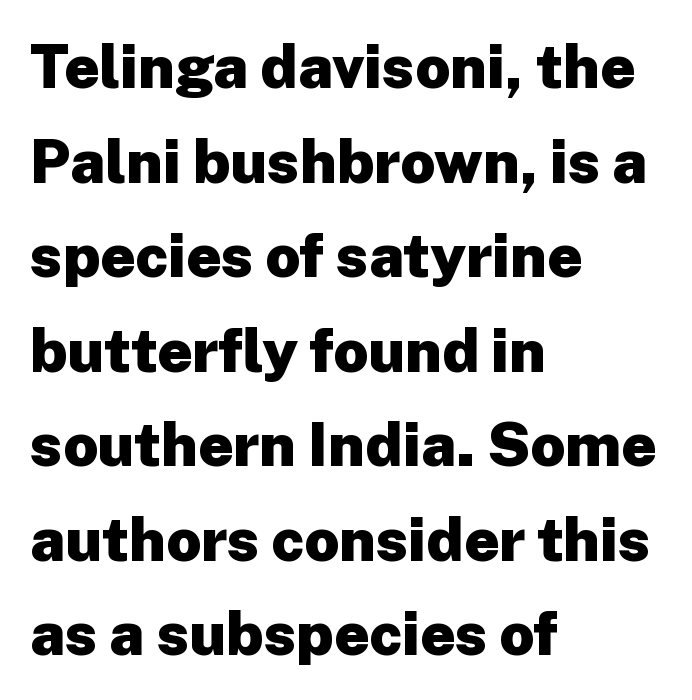
The letters advance in unequal steps, a hallmark of proportional type. The letterforms sit shoulder to shoulder at normal distance. Heavy, bold letterforms. In terms of posture, this sample is upright.
